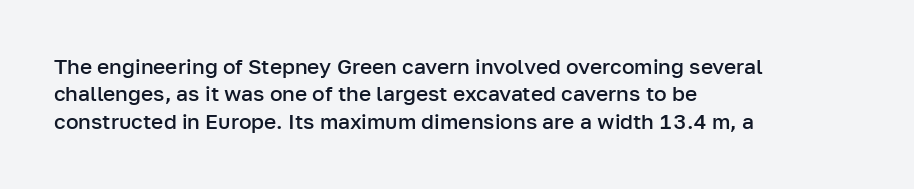
Line beginnings align vertically; line endings do not. Weight: semibold (demi). Tracking here is standard; glyphs follow each other at the usual distance. If you drew a line through each stem, it would be perfectly vertical. Has an underline been added? It has not.
